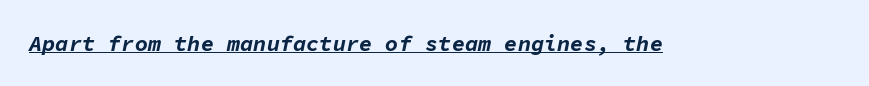
The image shows 22 px bold type, italic (leaning right); set normal letter spacing, underlined.
